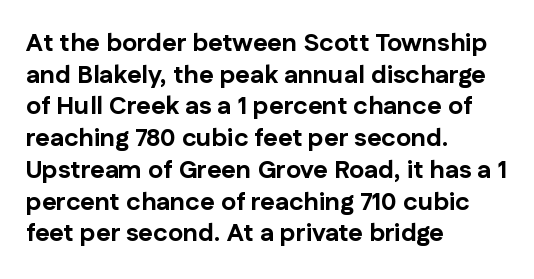
Short and long lines alike share a common starting point at left. The vertical gap from one line to the next is medium. Does the lettering tilt? It doesn't — this is upright. Underline: absent. The tracking reads as untouched default to a designer's eye. Chunky letters — that's bold for sure.
